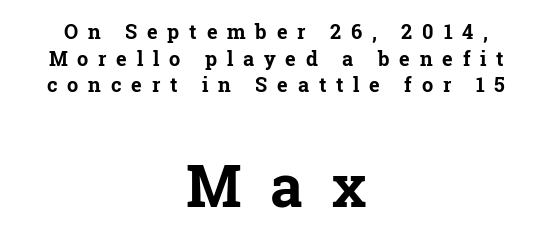
Q: Is the text bold? A: Yes.
Q: Is the text italic (slanted)? A: No, it is upright.
Q: Is the typeface a serif or a sans-serif typeface? A: Serif.
Q: Is the text underlined? A: No.
Q: How is the paragraph aligned? A: Centered.
Q: Is the spacing between letters normal or unusually wide? A: Unusually wide.
Q: Is the spacing between lines tight, normal or loose? A: Normal.
Q: Which block of text is set in a larger size, the first (top) or the second (bottom)? A: The second (bottom) one.
Q: Width (condensed, normal, or wide)? A: Normal.
Q: Stroke contrast? A: Low.
Q: x-height? A: Medium.
Q: Monospaced? A: No.
